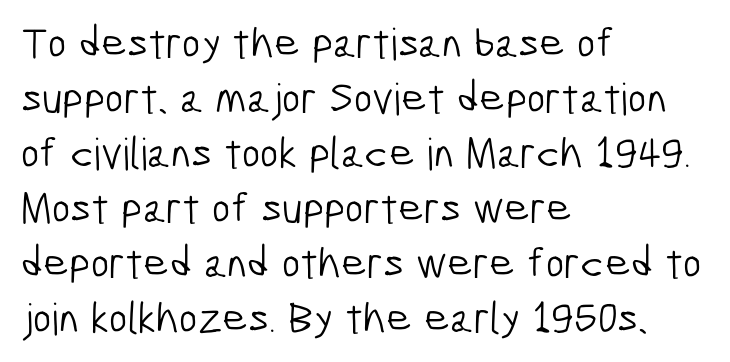
{"serif": "no", "bold": "no", "weight": "light", "width": "condensed", "stroke_contrast": "low", "x_height": "medium", "monospaced": "no", "underline": "no", "align": "left", "line_spacing": "normal", "line_spacing_ratio": 1.25, "letter_spacing": "normal", "letter_spacing_em": 0.0, "glyph_px": 44}
